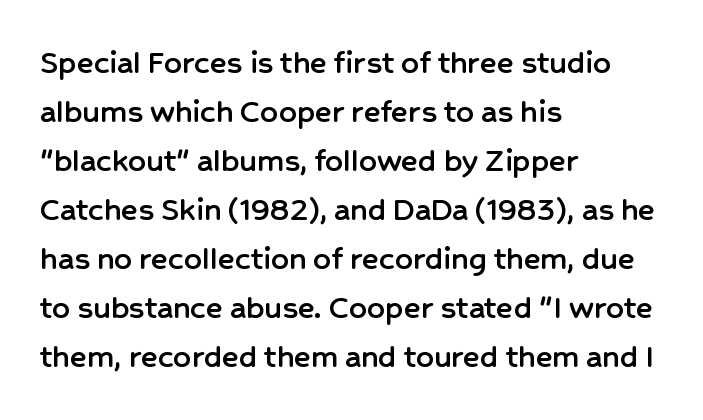
Nope, not italic — everything's standing straight. In terms of leading, this rendering sits right in the middle. Lines of text with bare space underneath. Each letter's strokes conclude bluntly, with no projecting serifs. Casual observation: everything's shoved over to the left. Character widths vary here, with narrow letters taking less room than wide ones.
